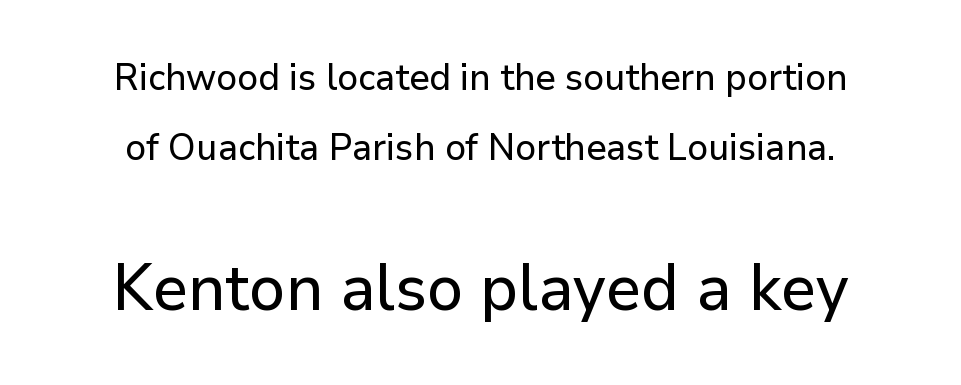
Q: Is the text italic (slanted)? A: No, it is upright.
Q: Is the typeface a serif or a sans-serif typeface? A: Sans-serif.
Q: Is the text underlined? A: No.
Q: Is the spacing between letters normal or unusually wide? A: Normal.
Q: Which block of text is set in a larger size, the first (top) or the second (bottom)? A: The second (bottom) one.
Q: Width (condensed, normal, or wide)? A: Normal.
Q: Stroke contrast? A: Low.
Q: x-height? A: Medium.
Q: Monospaced? A: No.
